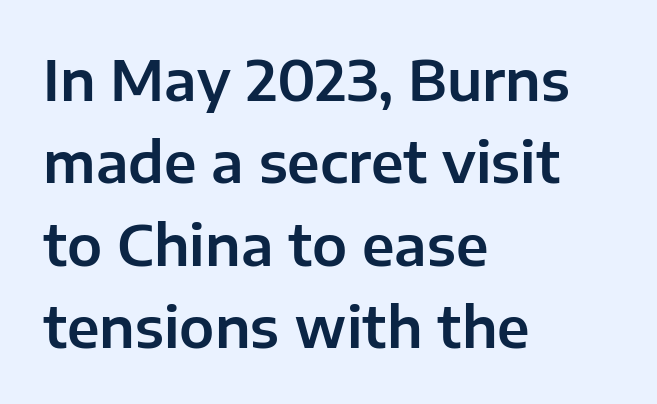
Line spacing here is normal. Visually the block forms a straight wall on the left and a jagged coastline on the right. The gaps between neighbouring characters are ordinary and unremarkable. This is roman type, the default non-slanted kind.
